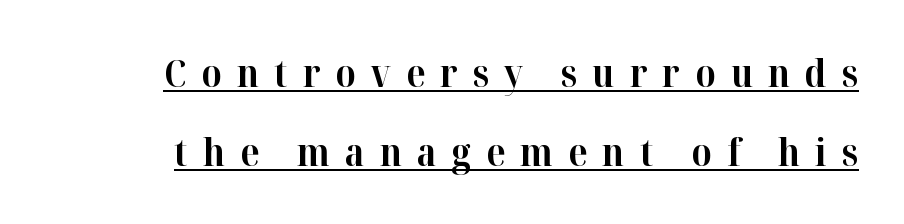
{"serif": "yes", "italic": "no", "bold": "yes", "weight": "bold", "width": "normal", "stroke_contrast": "high", "x_height": "medium", "monospaced": "no", "underline": "yes", "line_spacing": "loose", "line_spacing_ratio": 2.07, "letter_spacing": "wide", "letter_spacing_em": 0.4, "glyph_px": 38}
